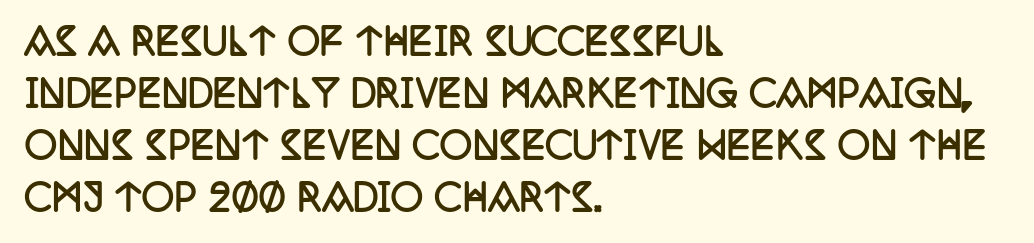
Q: Is the text bold? A: Yes.
Q: Is the text italic (slanted)? A: No, it is upright.
Q: Is the typeface a serif or a sans-serif typeface? A: Serif.
Q: Is the text underlined? A: No.
Q: How is the paragraph aligned? A: Left-aligned.
Q: Is the spacing between letters normal or unusually wide? A: Normal.
Q: Is the spacing between lines tight, normal or loose? A: Normal.
Q: Width (condensed, normal, or wide)? A: Condensed.
Q: Stroke contrast? A: Low.
Q: x-height? A: Large.
Q: Monospaced? A: No.
